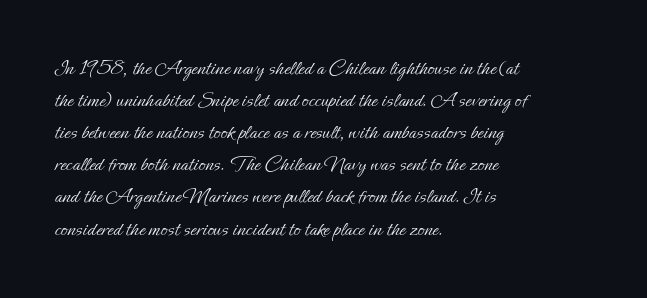
Q: Is the text bold? A: No.
Q: Is the text italic (slanted)? A: Yes.
Q: Is the text underlined? A: No.
Q: How is the paragraph aligned? A: Left-aligned.
Q: Is the spacing between letters normal or unusually wide? A: Normal.
Q: Is the spacing between lines tight, normal or loose? A: Normal.
